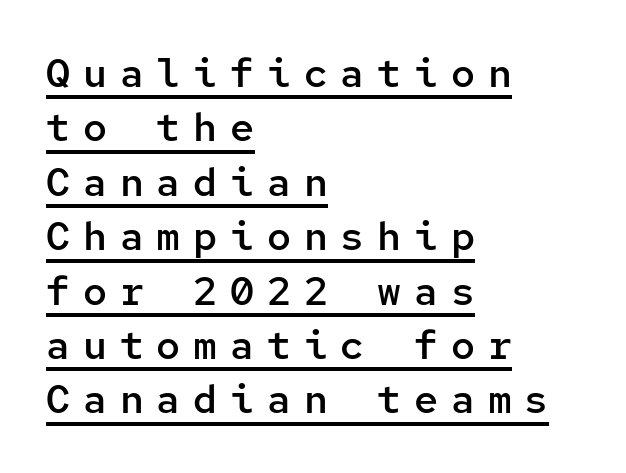
Q: Is the text bold? A: Semi-bold.
Q: Is the text italic (slanted)? A: No, it is upright.
Q: Is the typeface a serif or a sans-serif typeface? A: Sans-serif.
Q: Is the text underlined? A: Yes.
Q: How is the paragraph aligned? A: Left-aligned.
Q: Is the spacing between letters normal or unusually wide? A: Unusually wide.
Q: Is the spacing between lines tight, normal or loose? A: Normal.
Q: Width (condensed, normal, or wide)? A: Normal.
Q: Stroke contrast? A: Low.
Q: x-height? A: Medium.
Q: Monospaced? A: Yes.
